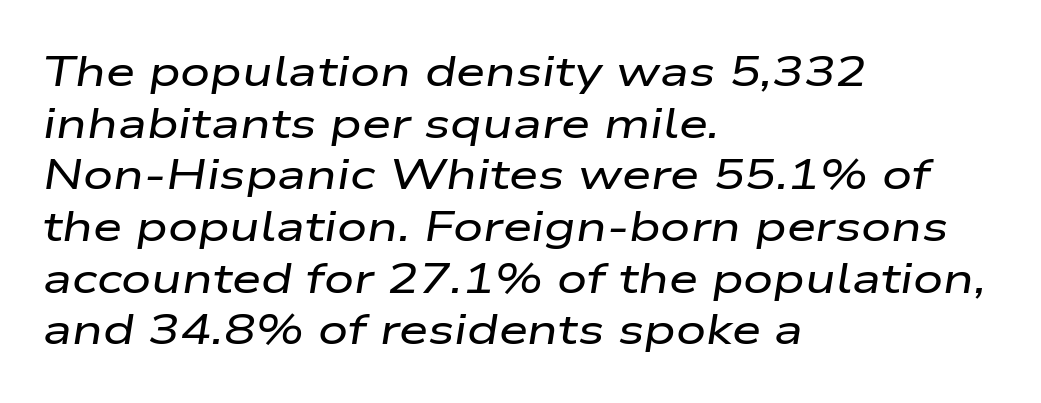
Quick note: underline off. Here the designer chose a conventional face with non-uniform glyph widths. Nothing unusual about the tracking: characters are spaced as the font intends. Horizontal alignment here is leftward, the default for most running prose.
